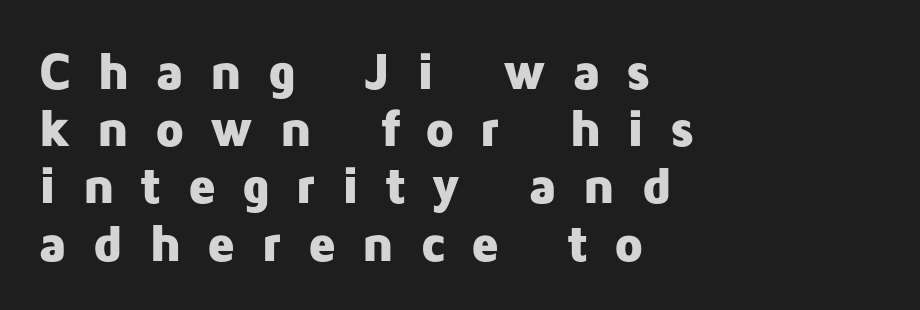
The image shows 52 px heavy sans-serif type, upright; set left-aligned, tight line spacing (1.1x), unusually wide letter spacing (+0.48 em), not underlined; low stroke contrast and a medium x-height.
